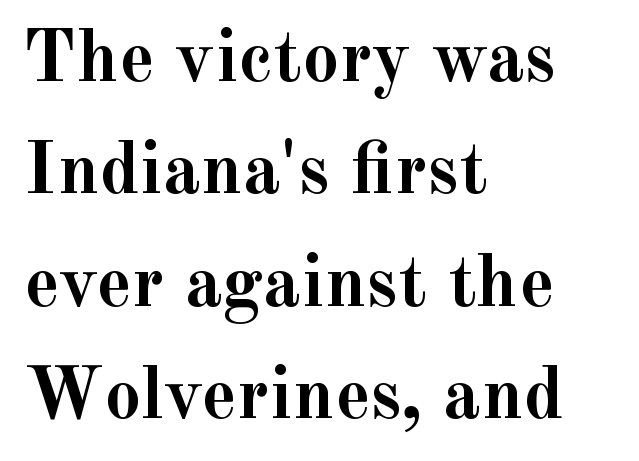
Q: Is the text bold? A: Yes.
Q: Is the text italic (slanted)? A: No, it is upright.
Q: Is the typeface a serif or a sans-serif typeface? A: Serif.
Q: Is the text underlined? A: No.
Q: How is the paragraph aligned? A: Left-aligned.
Q: Is the spacing between letters normal or unusually wide? A: Normal.
Q: Is the spacing between lines tight, normal or loose? A: Normal.
Q: Width (condensed, normal, or wide)? A: Normal.
Q: x-height? A: Small.
Q: Monospaced? A: No.
